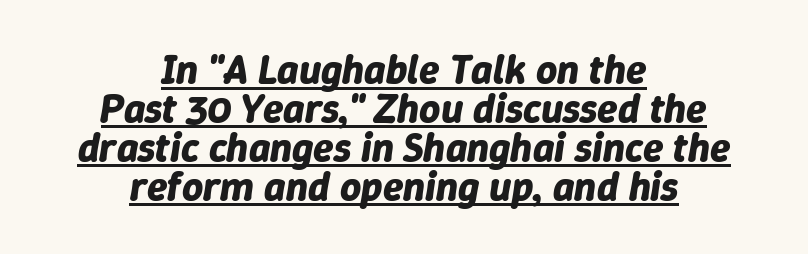
{"italic": "yes", "lean": "right", "slant_degrees": 9, "bold": "yes", "weight": "bold", "width": "normal", "stroke_contrast": "low", "x_height": "medium", "monospaced": "no", "underline": "yes", "align": "center", "line_spacing": "tight", "line_spacing_ratio": 0.95, "letter_spacing": "normal", "letter_spacing_em": 0.0, "glyph_px": 41}
